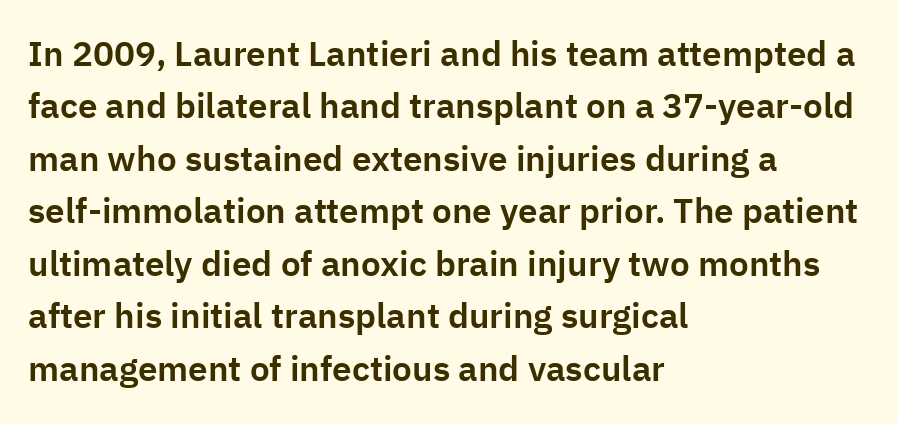
Nothing sits at the stroke ends, so this counts as sans-serif. This rendering features lettering with no underline. Nope, not italic — everything's standing straight. Compared with typical body copy, the letter spacing here is the same. A typesetter would call this leading conventional body-copy spacing. You could not count columns in this text — the font is proportionally spaced.
